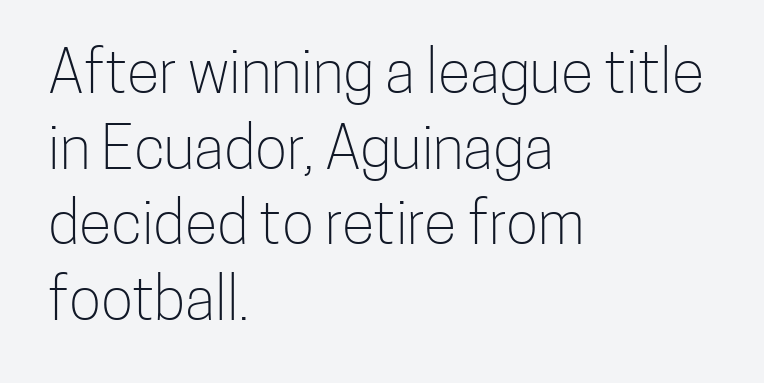
{"serif": "no", "italic": "no", "bold": "no", "weight": "light", "width": "condensed", "stroke_contrast": "low", "x_height": "medium", "monospaced": "no", "underline": "no", "align": "left", "line_spacing": "normal", "line_spacing_ratio": 1.26, "letter_spacing": "normal", "letter_spacing_em": 0.0, "glyph_px": 60}
